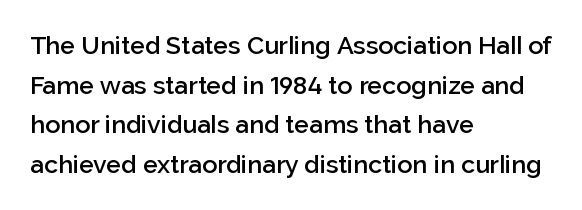
The image shows 25 px text type, upright; set left-aligned, normal line spacing (1.59x), normal letter spacing, not underlined.
